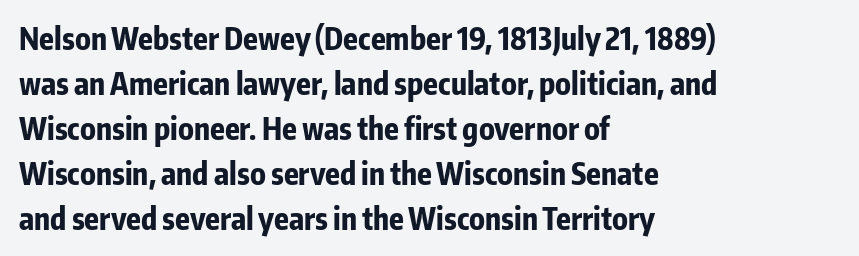
{"serif": "no", "italic": "no", "bold": "yes", "weight": "bold", "width": "condensed", "stroke_contrast": "low", "x_height": "medium", "monospaced": "no", "underline": "no", "align": "left", "line_spacing": "normal", "line_spacing_ratio": 1.5, "letter_spacing": "normal", "letter_spacing_em": 0.0, "glyph_px": 30}
